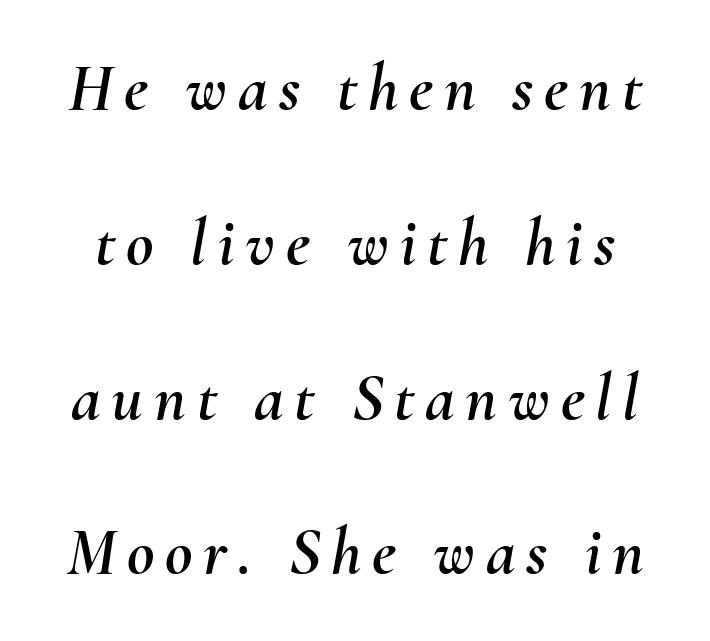
{"italic": "yes", "lean": "right", "slant_degrees": 10, "width": "normal", "stroke_contrast": "medium", "x_height": "small", "monospaced": "no", "underline": "no", "line_spacing": "loose", "line_spacing_ratio": 2.31, "glyph_px": 67}
